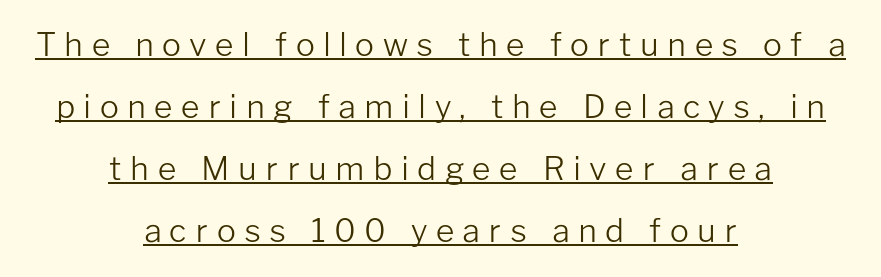
Q: Is the text bold? A: No.
Q: Is the text italic (slanted)? A: No, it is upright.
Q: Is the typeface a serif or a sans-serif typeface? A: Sans-serif.
Q: Is the text underlined? A: Yes.
Q: How is the paragraph aligned? A: Centered.
Q: Is the spacing between letters normal or unusually wide? A: Unusually wide.
Q: Is the spacing between lines tight, normal or loose? A: Loose.
Q: Width (condensed, normal, or wide)? A: Normal.
Q: Stroke contrast? A: Low.
Q: x-height? A: Medium.
Q: Monospaced? A: No.
